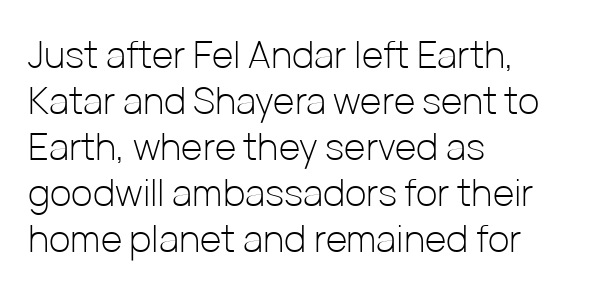
The image shows 37 px light sans-serif type, upright; set left-aligned, line spacing 1.24x, normal letter spacing, not underlined; low stroke contrast and a medium x-height.
